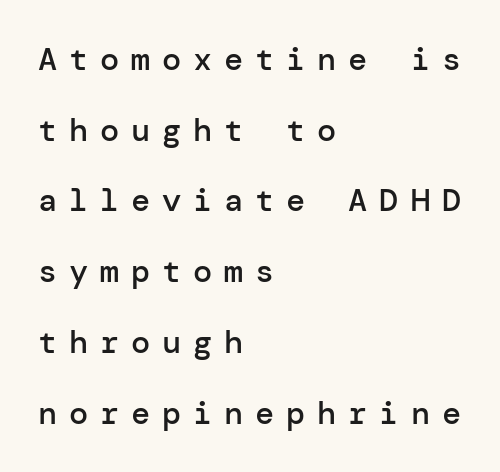
{"serif": "no", "italic": "no", "bold": "semi", "weight": "semibold", "width": "normal", "stroke_contrast": "low", "x_height": "medium", "underline": "no", "align": "left", "line_spacing": "loose", "line_spacing_ratio": 2.21, "letter_spacing": "wide", "letter_spacing_em": 0.37, "glyph_px": 32}
